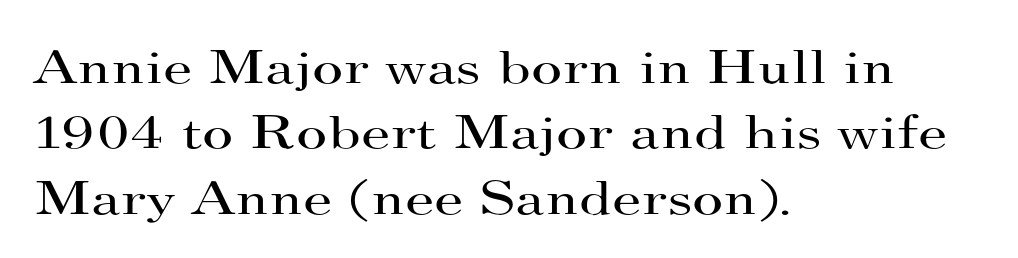
Characters follow at the spacing the type designer built in. The typography opts for an upright posture over an oblique one. Lines of text with bare space underneath. A serif font was chosen for this passage. Do the characters align in a grid? No, the font is proportional. No chunkiness to these letters — they're not bold.
